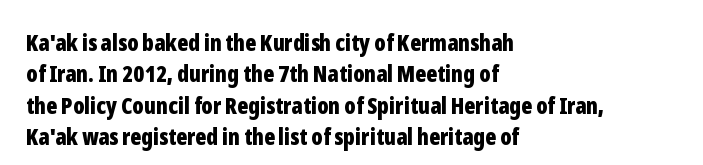
If you drew a line through each stem, it would be perfectly vertical. The face used here has the dense, thick strokes of a bold. All the whitespace from short lines collects on the right. Observe the ordinary spacing: letters are neighbours, not strangers. Rule under the text: the space is simply empty.
